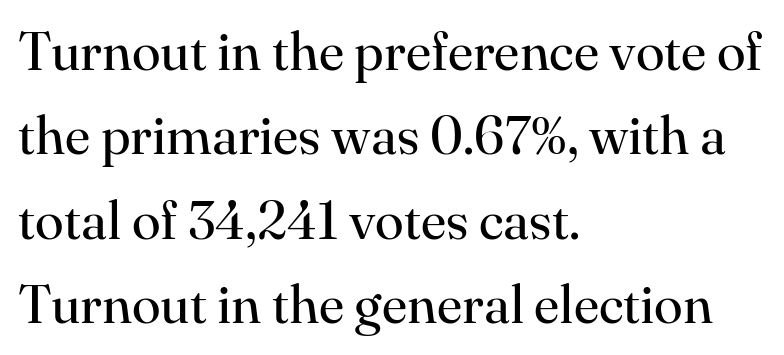
Standard letterfit; no display-style spreading of the glyphs. Evenly set lines give the paragraph a standard silhouette. If you drew a line through each stem, it would be perfectly vertical. Words float on clear page, feet unadorned.
